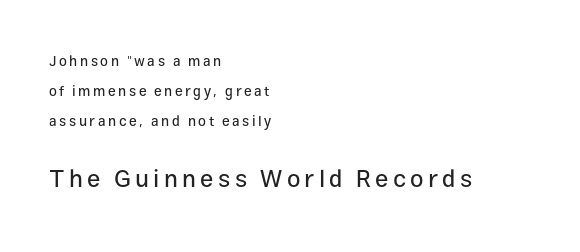
A great deal of white space separates one row of letters from the next. Glance below the letters and you will spot only blank space. It's the straight-up-and-down kind of type. The more generous point size was reserved for the lower chunk.
